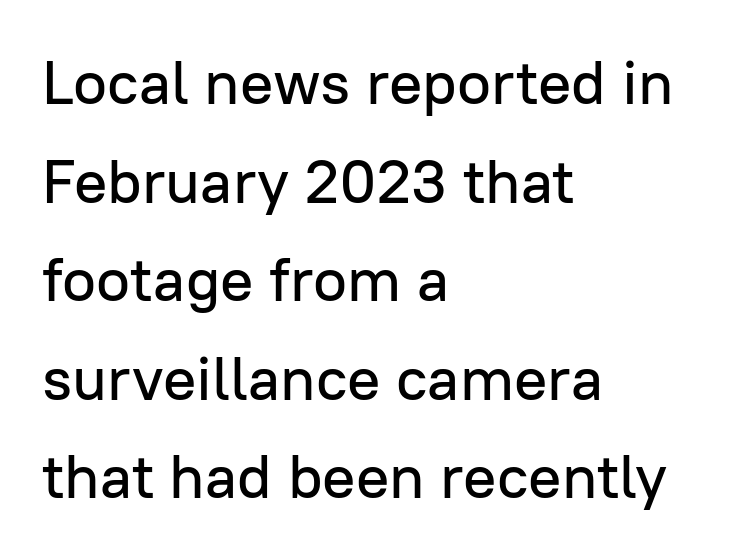
{"serif": "no", "italic": "no", "width": "normal", "stroke_contrast": "low", "x_height": "medium", "monospaced": "no", "underline": "no", "align": "left", "line_spacing": "normal", "line_spacing_ratio": 1.59, "letter_spacing": "normal", "letter_spacing_em": 0.0, "glyph_px": 62}
